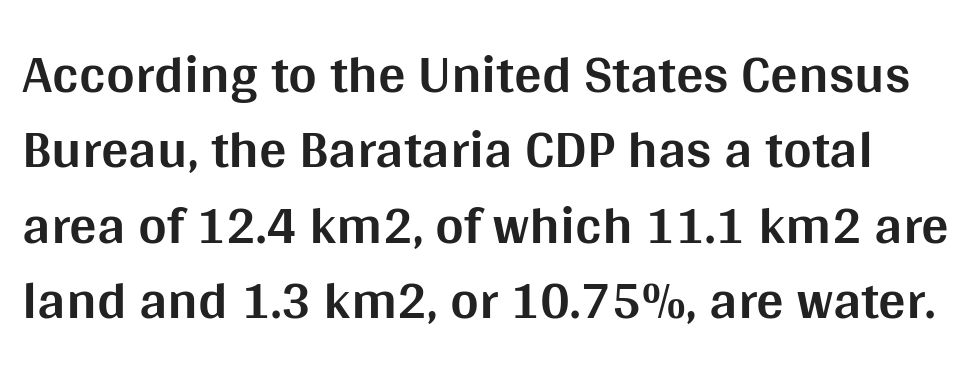
Q: Is the text bold? A: Yes.
Q: Is the text italic (slanted)? A: No, it is upright.
Q: Is the typeface a serif or a sans-serif typeface? A: Sans-serif.
Q: Is the text underlined? A: No.
Q: Is the spacing between letters normal or unusually wide? A: Normal.
Q: Is the spacing between lines tight, normal or loose? A: Normal.
Q: Width (condensed, normal, or wide)? A: Normal.
Q: Stroke contrast? A: Medium.
Q: x-height? A: Large.
Q: Monospaced? A: No.
